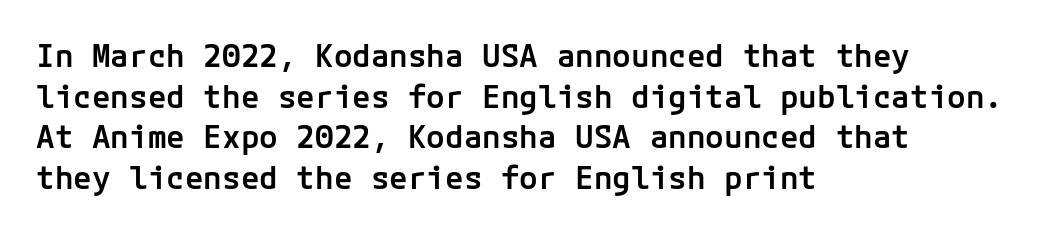
Q: Is the text bold? A: Semi-bold.
Q: Is the text italic (slanted)? A: No, it is upright.
Q: Is the typeface a serif or a sans-serif typeface? A: Sans-serif.
Q: Is the text underlined? A: No.
Q: How is the paragraph aligned? A: Left-aligned.
Q: Is the spacing between letters normal or unusually wide? A: Normal.
Q: Is the spacing between lines tight, normal or loose? A: Normal.
Q: Width (condensed, normal, or wide)? A: Normal.
Q: Stroke contrast? A: Low.
Q: x-height? A: Medium.
